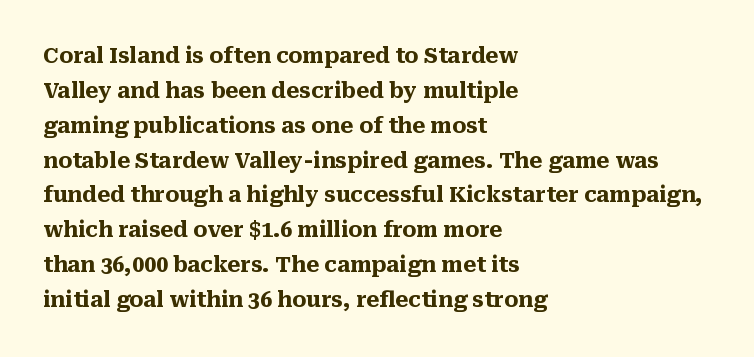
The space beneath each line is pristine and unruled. One-word summary of the alignment: left. Heavy-handed strokes throughout: this text is bold. Between one letter and the next there's only the usual sliver of space.
